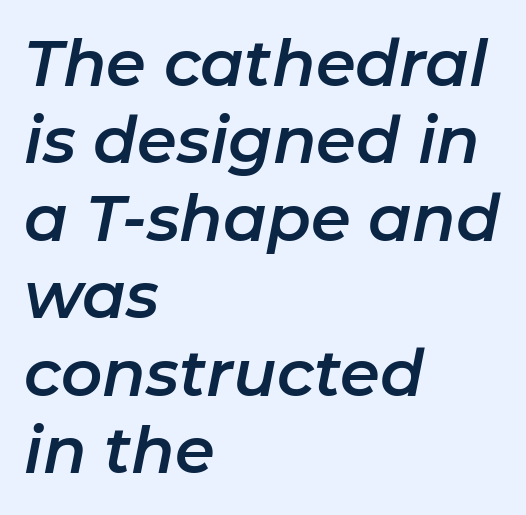
The passage is arranged the way most books set body copy — flush left. The specimen reads as italic at a glance. Each letter keeps its own natural width here, so spacing adapts to shape. Glyph-to-glyph distance matches everyday printed text.
